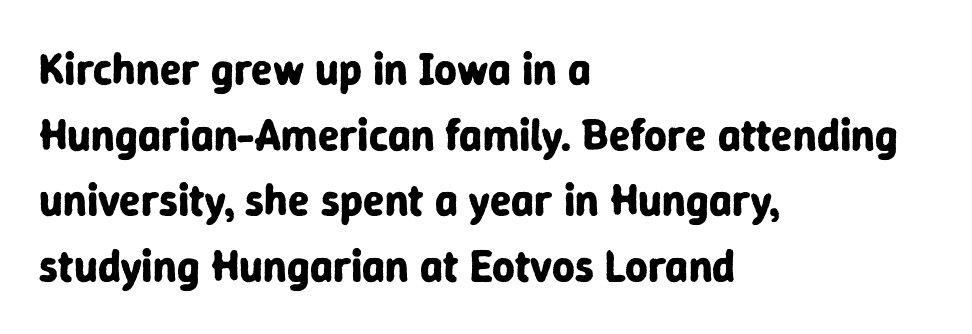
{"serif": "no", "italic": "no", "bold": "yes", "weight": "bold", "width": "normal", "stroke_contrast": "low", "x_height": "medium", "monospaced": "no", "underline": "no", "align": "left", "line_spacing": "normal", "line_spacing_ratio": 1.49, "letter_spacing": "normal", "letter_spacing_em": 0.0, "glyph_px": 44}
